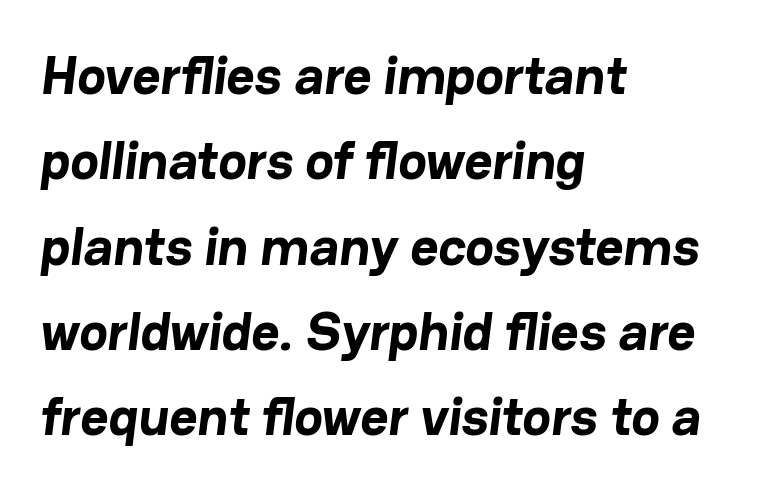
The glyphs in this specimen are sans serif. Look at the tracking — it's just the regular setting, nothing added. The baseline area is clear. Does the copy run flush right? No — it runs flush left.
